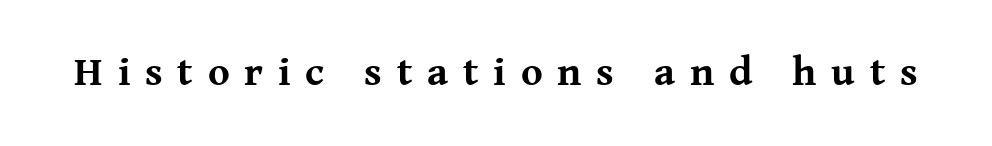
The face used here has the dense, thick strokes of a bold. This sample uses an upright cut, with every glyph sitting square on the baseline. You can tell from the footed stems that serif type was used. Anything drawn beneath the words? Only blank space. This sample uses expanded letter spacing, leaving extra air between glyphs. Is this a fixed-width face? No — the glyphs have proportional, varying widths.
